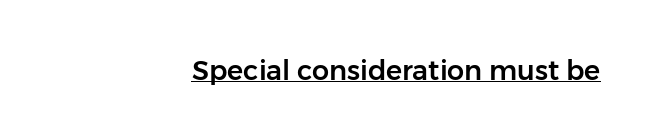
{"italic": "no", "underline": "yes", "align": "right", "letter_spacing": "normal", "letter_spacing_em": 0.0, "glyph_px": 27}
